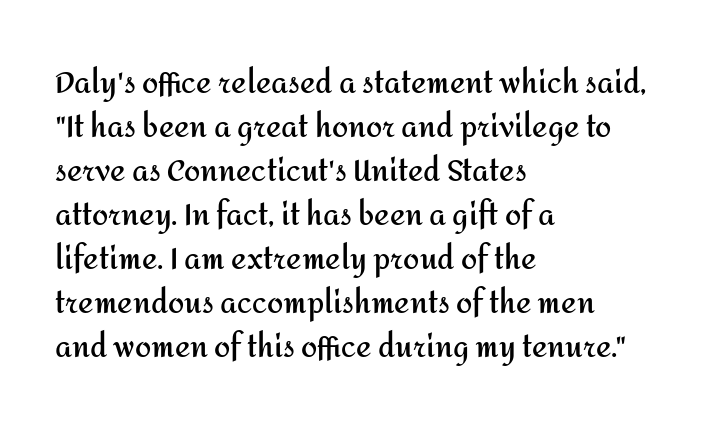
Q: Is the text bold? A: Yes.
Q: Is the text italic (slanted)? A: No, it is upright.
Q: Is the typeface a serif or a sans-serif typeface? A: Sans-serif.
Q: Is the text underlined? A: No.
Q: How is the paragraph aligned? A: Left-aligned.
Q: Is the spacing between letters normal or unusually wide? A: Normal.
Q: Is the spacing between lines tight, normal or loose? A: Normal.
Q: Width (condensed, normal, or wide)? A: Normal.
Q: Stroke contrast? A: Medium.
Q: x-height? A: Medium.
Q: Monospaced? A: No.
